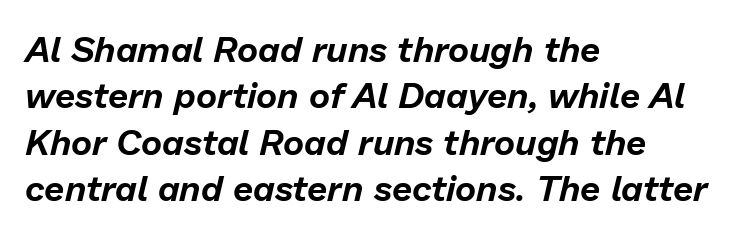
A clean baseline with only descenders dipping below it. A typesetter would call this proportional, since set widths differ per character. The whole block is typeset with a tilt. The line-height multiplier appears to be the usual default.
